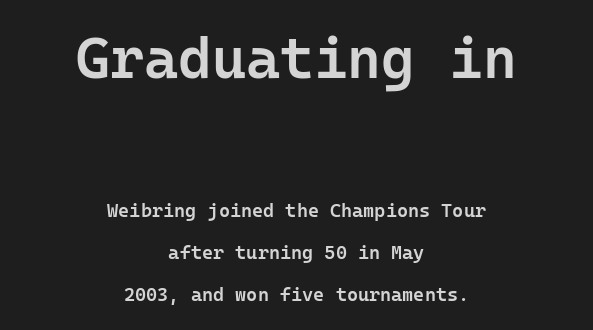
A great deal of white space separates one row of letters from the next. Look at the glyph heights: the upper group is clearly the bigger setting. Serif or sans? Sans — the stroke terminals are bare. Rendered with straight, roman letterforms.
